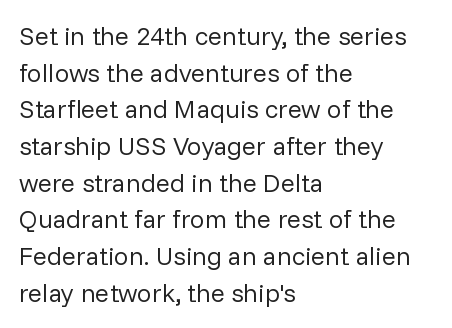
Q: Is the text bold? A: No.
Q: Is the text italic (slanted)? A: No, it is upright.
Q: Is the text underlined? A: No.
Q: How is the paragraph aligned? A: Left-aligned.
Q: Is the spacing between letters normal or unusually wide? A: Normal.
Q: Is the spacing between lines tight, normal or loose? A: Normal.
